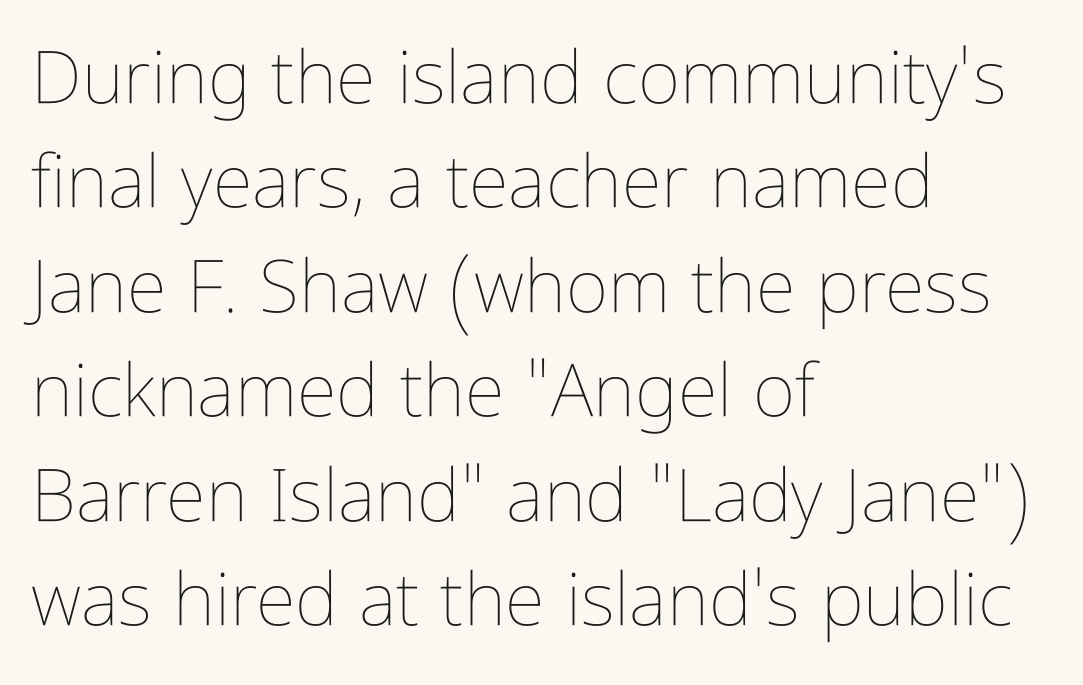
Each letter keeps its own natural width here, so spacing adapts to shape. Stroke mass is kept to a normal reading level or below. Which margin do the lines hug? The left one — the right edge is uneven. Honestly, the letter spacing is just normal — you wouldn't notice it.
